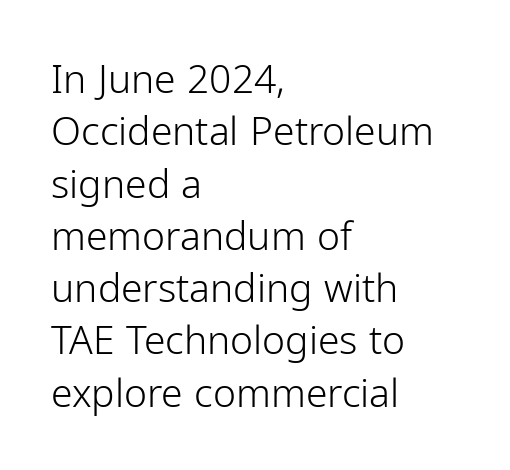
{"serif": "no", "italic": "no", "bold": "no", "weight": "light", "width": "normal", "stroke_contrast": "low", "x_height": "medium", "monospaced": "no", "underline": "no", "align": "left", "line_spacing": "normal", "line_spacing_ratio": 1.34, "letter_spacing": "normal", "letter_spacing_em": 0.0, "glyph_px": 39}
